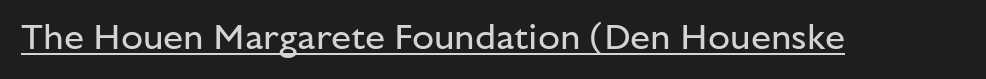
Looks like regular typesetting: each glyph gets only the width it needs. Unlike a traditional serif, this face leaves its strokes unadorned. Rendered with straight, roman letterforms. Underlining? Definitely there.
